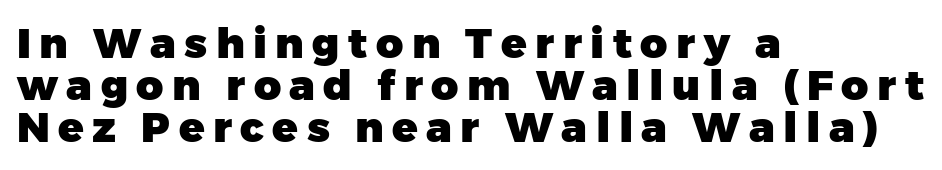
Q: Is the text bold? A: Yes.
Q: Is the text italic (slanted)? A: No, it is upright.
Q: Is the typeface a serif or a sans-serif typeface? A: Sans-serif.
Q: Is the text underlined? A: No.
Q: How is the paragraph aligned? A: Left-aligned.
Q: Is the spacing between letters normal or unusually wide? A: Unusually wide.
Q: Is the spacing between lines tight, normal or loose? A: Tight.
Q: Width (condensed, normal, or wide)? A: Normal.
Q: Stroke contrast? A: Low.
Q: x-height? A: Medium.
Q: Monospaced? A: No.
